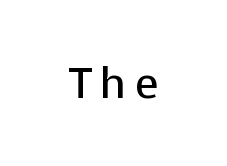
The image shows 44 px regular-weight sans-serif type, upright; set unusually wide letter spacing (+0.2 em), not underlined; low stroke contrast and a medium x-height.
